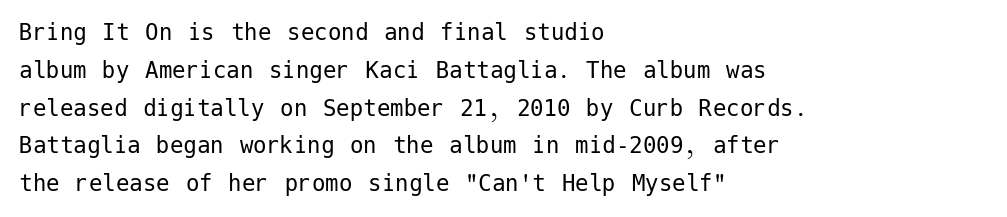
{"italic": "no", "bold": "no", "underline": "no", "align": "left", "line_spacing": "normal", "line_spacing_ratio": 1.4, "letter_spacing": "normal", "letter_spacing_em": 0.0, "glyph_px": 27}
